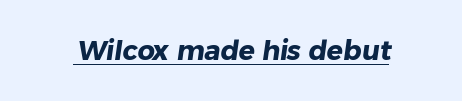
{"bold": "yes", "underline": "yes", "letter_spacing": "normal", "letter_spacing_em": 0.0, "glyph_px": 27}
